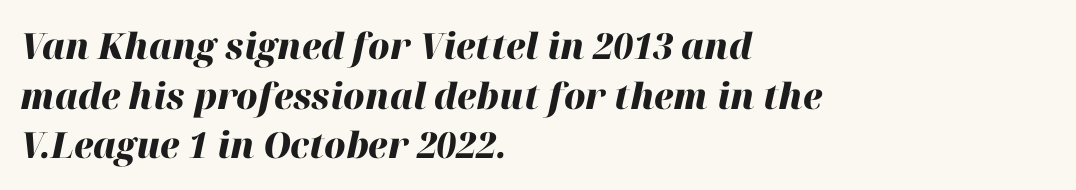
The image shows 36 px heavy type, italic (leaning right); set left-aligned, normal line spacing (1.38x), normal letter spacing, not underlined; high stroke contrast and a medium x-height.
